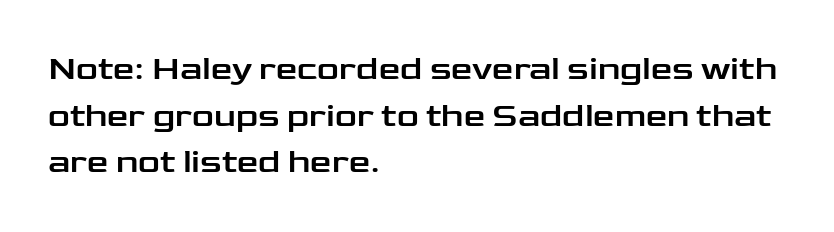
Q: Is the text italic (slanted)? A: No, it is upright.
Q: Is the typeface a serif or a sans-serif typeface? A: Sans-serif.
Q: Is the text underlined? A: No.
Q: How is the paragraph aligned? A: Left-aligned.
Q: Is the spacing between letters normal or unusually wide? A: Normal.
Q: Is the spacing between lines tight, normal or loose? A: Normal.
Q: Width (condensed, normal, or wide)? A: Wide.
Q: Stroke contrast? A: Low.
Q: x-height? A: Medium.
Q: Monospaced? A: No.
